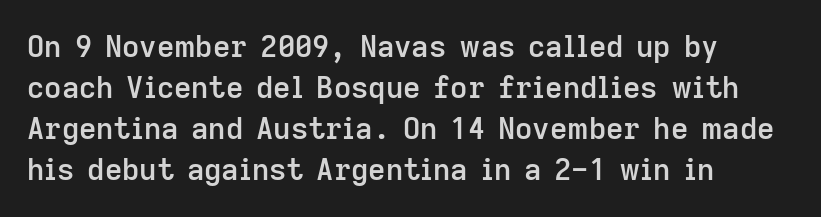
Line spacing here is normal. Beneath every word, the page is bare. The paragraph shown leans on its left margin. These lines are rendered in a variable-pitch font. Every stem runs plumb, perpendicular to the baseline.
